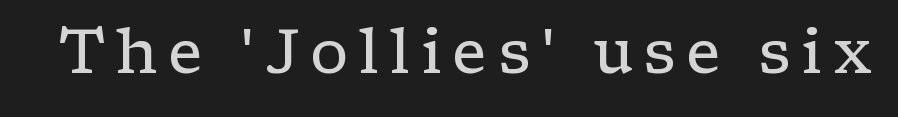
The image shows 62 px regular-weight, wide serif type, upright; set not underlined; low stroke contrast and a medium x-height.
